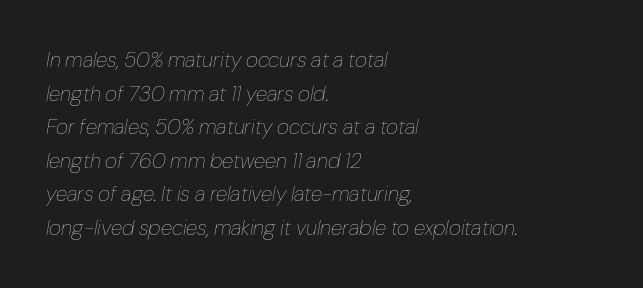
{"italic": "yes", "lean": "right", "slant_degrees": 10, "bold": "no", "underline": "no", "align": "left", "line_spacing": "normal", "line_spacing_ratio": 1.6, "letter_spacing": "normal", "letter_spacing_em": 0.0, "glyph_px": 21}
